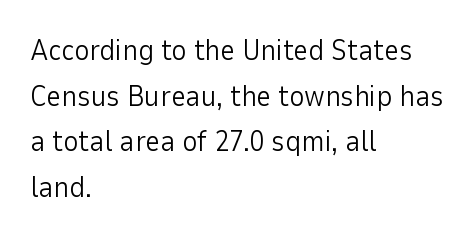
The image shows 29 px light sans-serif type, upright; set left-aligned, normal line spacing (1.57x), normal letter spacing, not underlined; low stroke contrast and a medium x-height.
